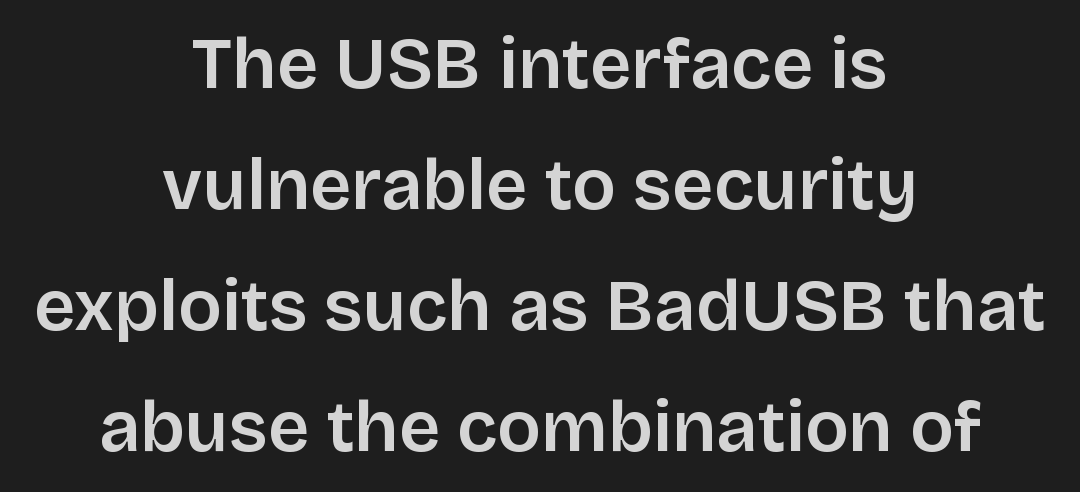
{"serif": "no", "italic": "no", "bold": "semi", "weight": "semibold", "width": "normal", "stroke_contrast": "low", "x_height": "large", "monospaced": "no", "underline": "no", "align": "center", "line_spacing": "normal", "line_spacing_ratio": 1.68, "letter_spacing": "normal", "letter_spacing_em": 0.0, "glyph_px": 72}
